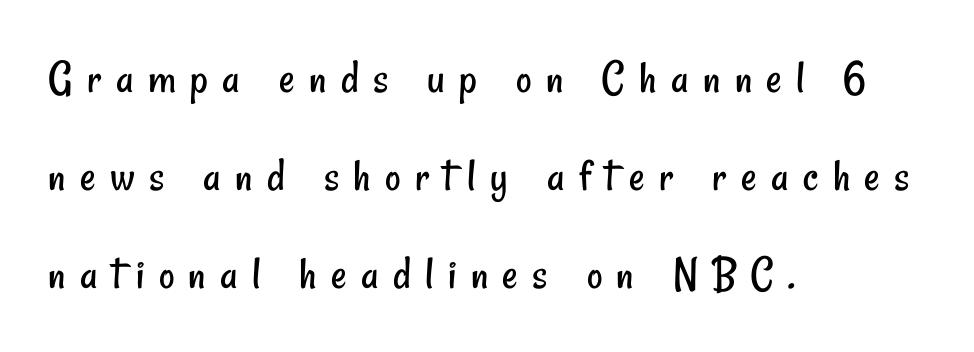
Think of a printed novel: that variable character pitch is what you see here. A typesetter would call this leading open, well beyond the default. No chunkiness to these letters — they're not bold. Is the letter spacing exaggerated? Yes — the characters are pushed far apart. The characters display no serif detailing; their extremities are plain.
